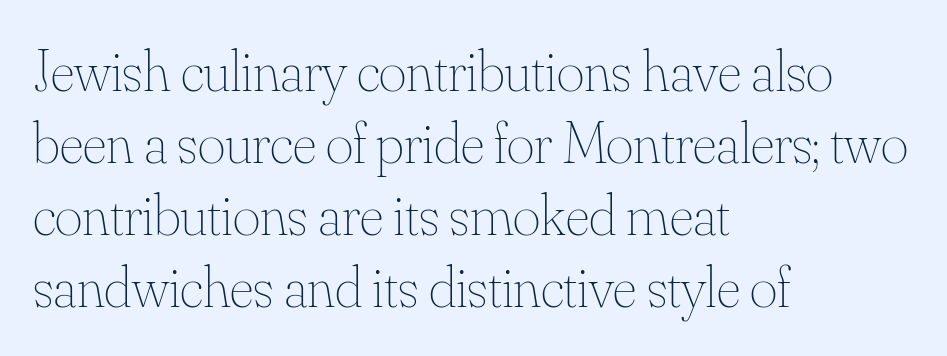
Think standard paragraph weight, or any step lighter than that. This sample uses an upright cut, with every glyph sitting square on the baseline. The passage shown is typed in a proportional face where columns would drift. Every row of glyphs begins at an identical x-position on the left. Rule under the text: the space is simply empty. What stands out about the letter spacing? Nothing — it is the standard amount.
